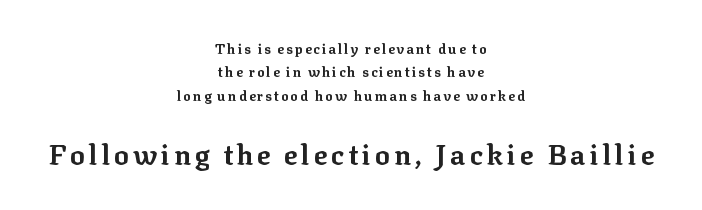
Characters remain perfectly vertical along every line. Visually, the bottom section dominates because its glyphs are scaled up. Reading down the column, the eye jumps a familiar distance to each next line. On the weight axis this lands at bold, roughly 700. Does the type have serifs? Yes, each stem ends in a small foot.
